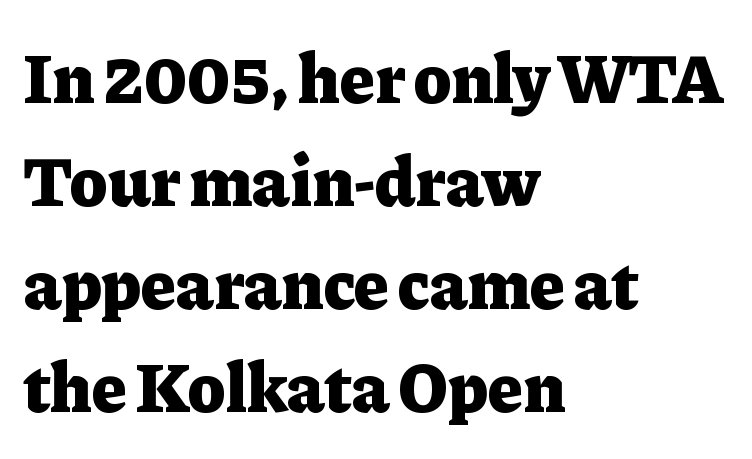
The words here are not underlined. Is there much room between lines? A standard amount, neither cramped nor airy. Typographic density is high because the face is bold. Style check: upright. Observe the serifs anchoring each vertical stroke in this sample.
